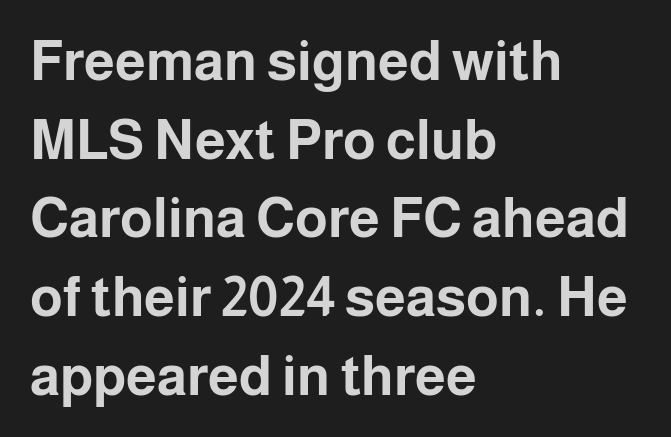
The gaps between neighbouring characters are ordinary and unremarkable. Posture: vertical. Short and long lines alike share a common starting point at left. The string is rendered with underlining switched off.
